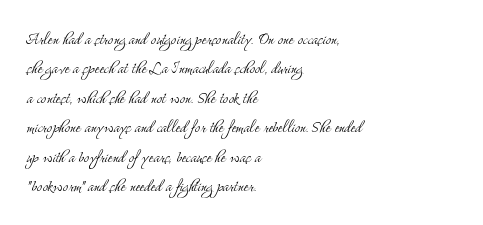
The image shows 20 px text type; set left-aligned, normal line spacing (1.47x), normal letter spacing, not underlined.
